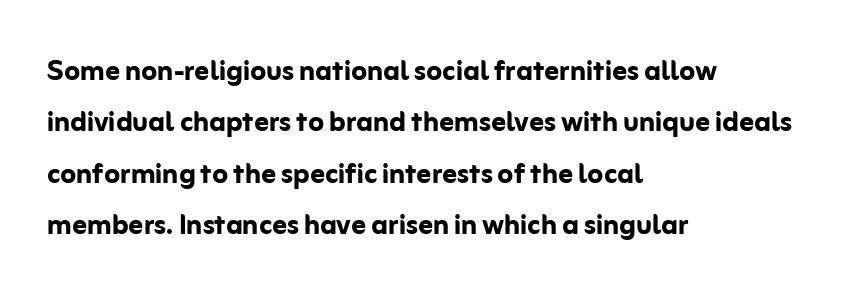
{"serif": "no", "italic": "no", "bold": "yes", "weight": "semibold", "width": "normal", "stroke_contrast": "low", "x_height": "medium", "monospaced": "no", "underline": "no", "align": "left", "line_spacing": "normal", "line_spacing_ratio": 1.43, "letter_spacing": "normal", "letter_spacing_em": 0.0, "glyph_px": 36}
